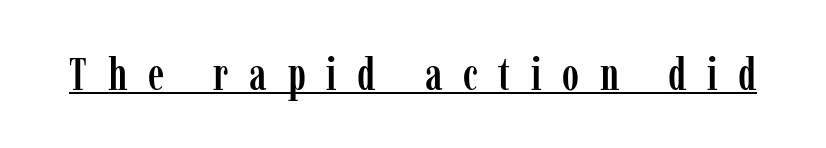
The image shows 46 px condensed serif type, upright; set unusually wide letter spacing (+0.45 em), underlined; low stroke contrast and a medium x-height.
